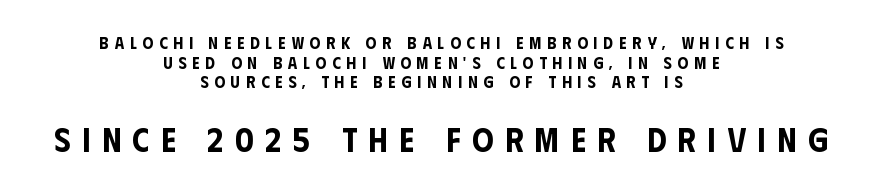
Each new line begins almost immediately beneath the previous one. No feet cap the strokes, marking this as sans-serif type. Ascenders rise straight up at ninety degrees. Substantial extra tracking has been applied to these lines. Spacing verdict: proportional, widths tailored to each character. Block two is the big one; block one sits smaller above it.
